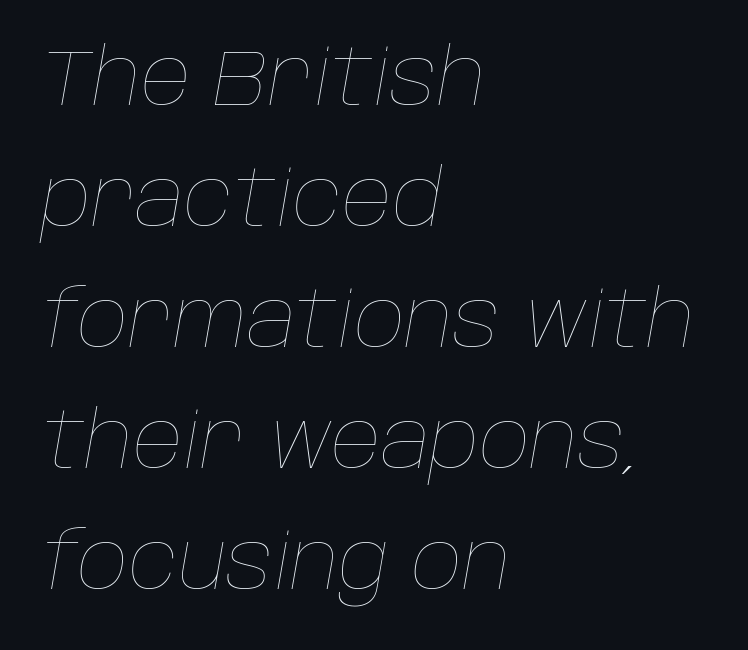
{"italic": "yes", "lean": "right", "slant_degrees": 10, "bold": "no", "weight": "thin", "width": "normal", "stroke_contrast": "low", "x_height": "large", "monospaced": "no", "underline": "no", "align": "left", "line_spacing": "normal", "line_spacing_ratio": 1.55, "letter_spacing": "normal", "letter_spacing_em": 0.0, "glyph_px": 78}
